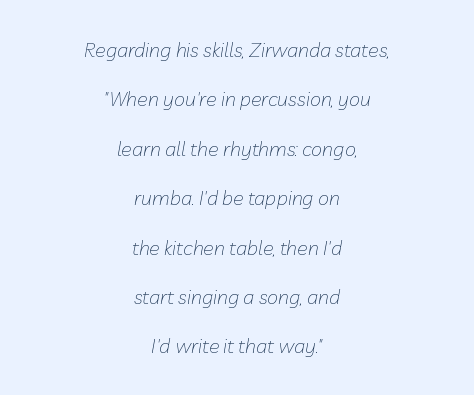
The image shows 20 px text type, italic (leaning right); set centered, loose line spacing (2.47x), normal letter spacing, not underlined.
